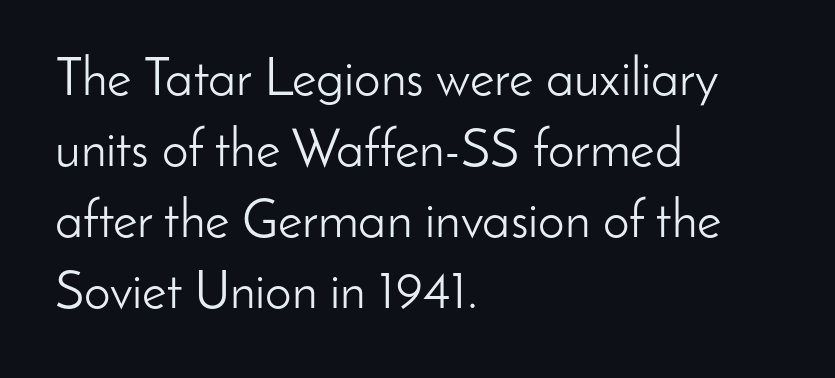
Caption: multi-line text, flush left, ragged right. This sample has the flowing, uneven cadence of proportional lettering. The space between consecutive lines is moderate. The specimen omits any rule beneath the text block's lines. The letters stand straight up with perfectly vertical stems.
